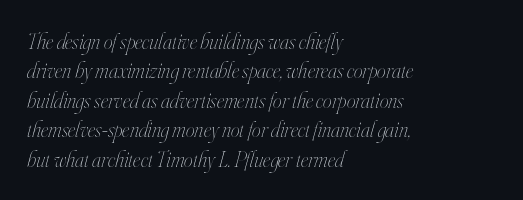
The image shows 22 px text type, italic (leaning right); set left-aligned, normal line spacing (1.34x), normal letter spacing, not underlined.
